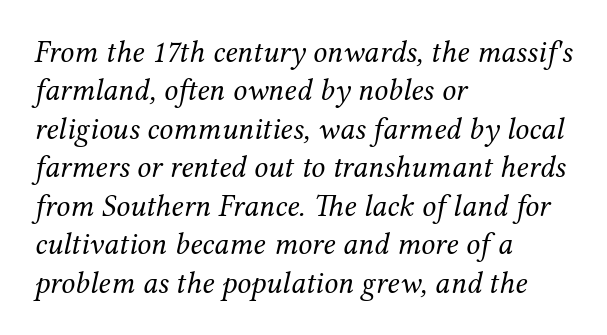
Q: Is the text bold? A: No.
Q: Is the text italic (slanted)? A: Yes, it leans right by about 12 degrees.
Q: Is the typeface a serif or a sans-serif typeface? A: Serif.
Q: Is the text underlined? A: No.
Q: How is the paragraph aligned? A: Left-aligned.
Q: Is the spacing between letters normal or unusually wide? A: Normal.
Q: Width (condensed, normal, or wide)? A: Normal.
Q: Stroke contrast? A: Medium.
Q: x-height? A: Medium.
Q: Monospaced? A: No.
